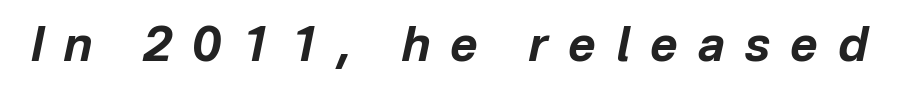
The image shows 47 px bold type, italic (leaning right); set unusually wide letter spacing (+0.43 em), not underlined; low stroke contrast and a medium x-height.
